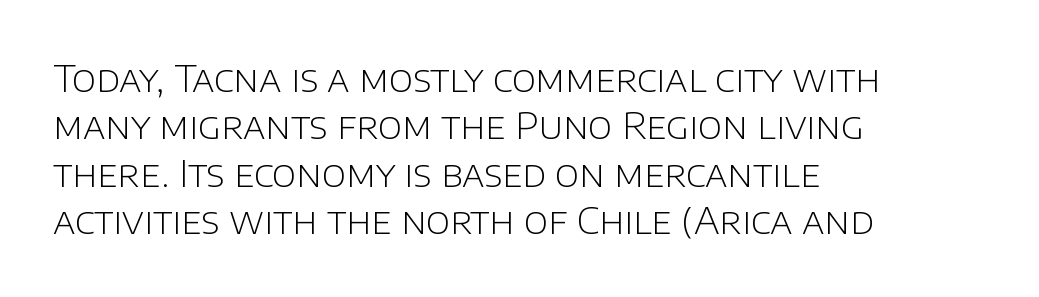
Posture: straight, roman, zero tilt. Honestly, there is no underline to notice here at all. Line starts are locked; line ends wander. This is sans-serif lettering, the kind often seen on screens and signage.
